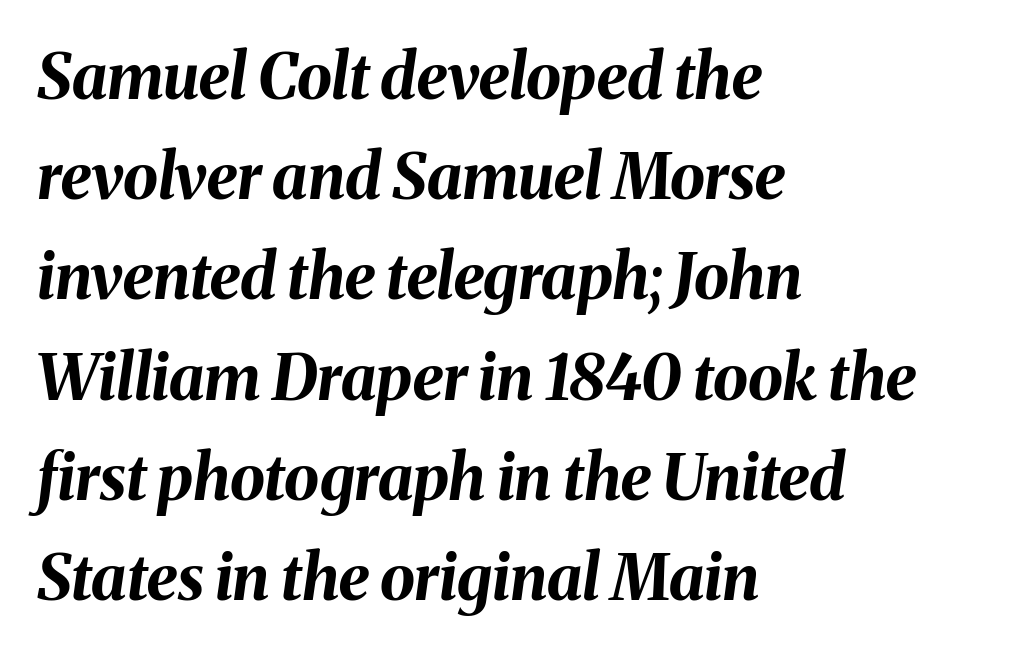
No extra tracking has been applied to these lines. A classic flush-left, rag-right setting is used for this passage. The glyphs have the mass of a bold cut. You could not count columns in this text — the font is proportionally spaced. Yep, that's italic — everything's leaning.
